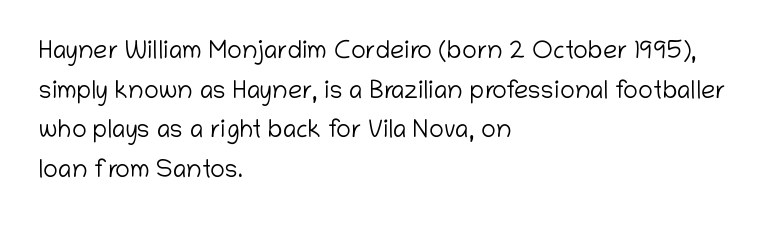
The image shows 25 px text type, upright; set left-aligned, normal line spacing (1.59x), normal letter spacing, not underlined.
